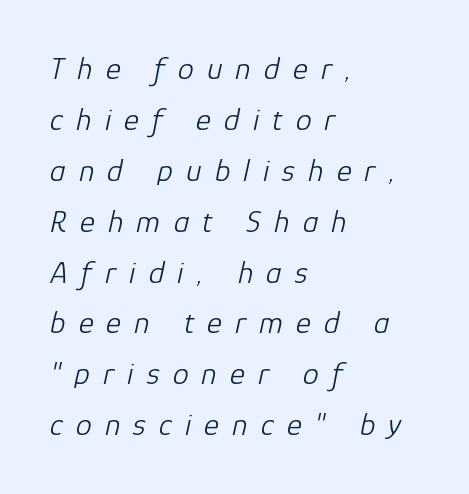
The image shows 32 px light type, italic (leaning right); set left-aligned, normal line spacing (1.59x), unusually wide letter spacing (+0.41 em), not underlined; low stroke contrast and a medium x-height.
